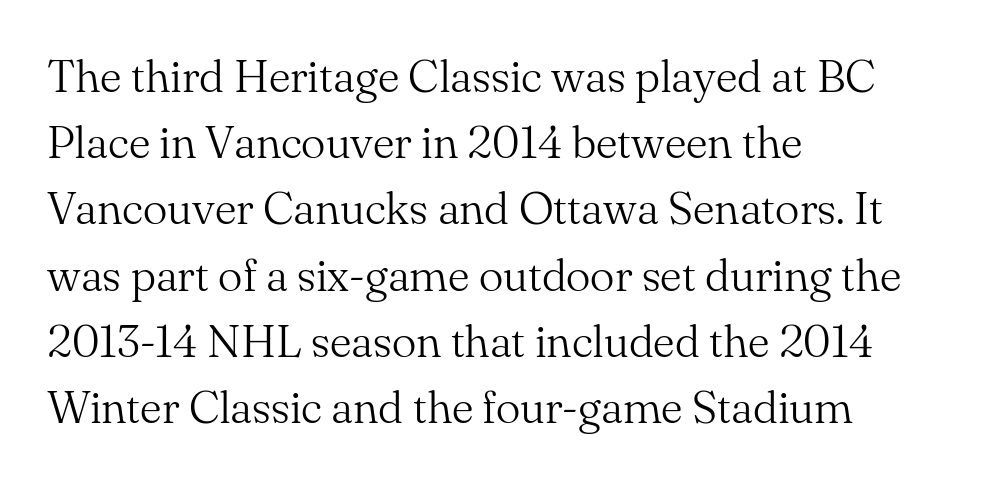
Check under the words: just untouched page. Rendered with straight, roman letterforms. Each stroke keeps to a modest, everyday thickness or less. Regular leading. The typeface chosen for these lines features serifs.
